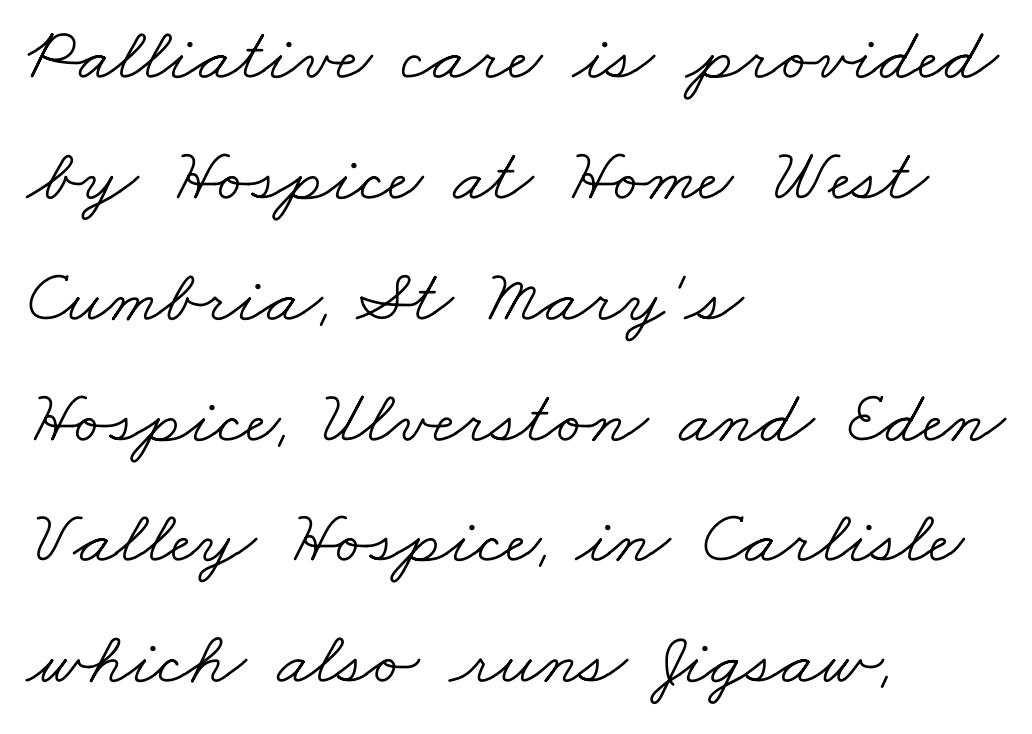
The image shows 76 px light, wide serif type; set left-aligned, normal line spacing (1.59x), normal letter spacing, not underlined; low stroke contrast and a small x-height.
